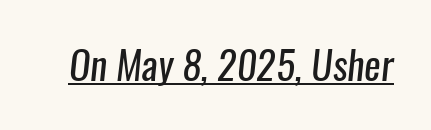
Q: Is the text bold? A: No.
Q: Is the typeface a serif or a sans-serif typeface? A: Sans-serif.
Q: Is the text underlined? A: Yes.
Q: Is the spacing between letters normal or unusually wide? A: Normal.
Q: Width (condensed, normal, or wide)? A: Condensed.
Q: Stroke contrast? A: Low.
Q: x-height? A: Medium.
Q: Monospaced? A: No.
